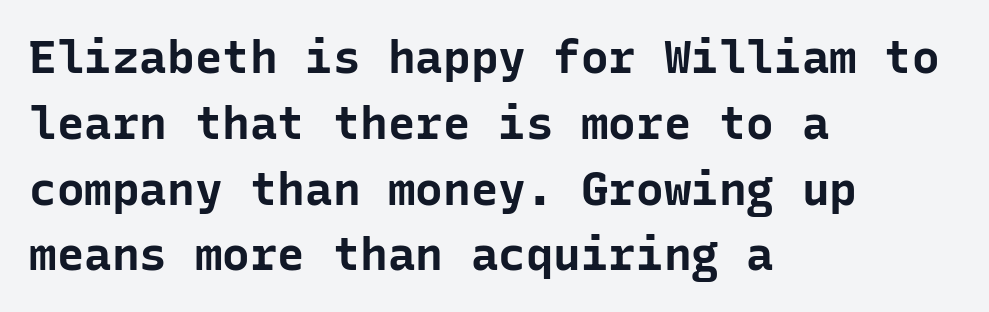
{"serif": "no", "italic": "no", "bold": "yes", "weight": "bold", "width": "normal", "stroke_contrast": "low", "x_height": "medium", "monospaced": "yes", "underline": "no", "align": "left", "line_spacing": "normal", "line_spacing_ratio": 1.43, "letter_spacing": "normal", "letter_spacing_em": 0.0, "glyph_px": 46}
